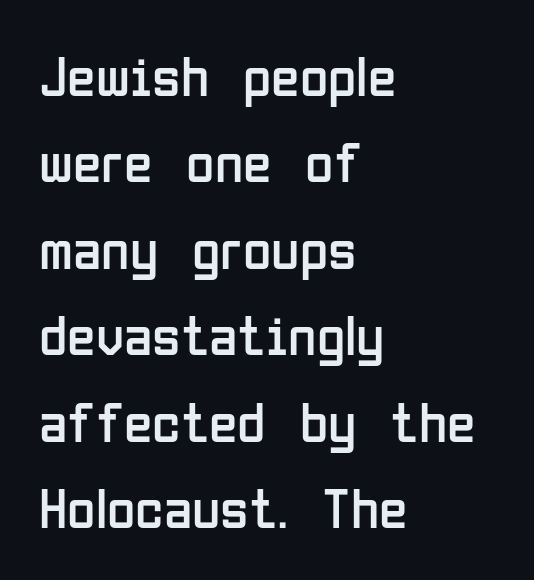
Q: Is the text bold? A: No.
Q: Is the text italic (slanted)? A: No, it is upright.
Q: Is the typeface a serif or a sans-serif typeface? A: Sans-serif.
Q: Is the text underlined? A: No.
Q: How is the paragraph aligned? A: Left-aligned.
Q: Is the spacing between letters normal or unusually wide? A: Normal.
Q: Is the spacing between lines tight, normal or loose? A: Normal.
Q: Width (condensed, normal, or wide)? A: Condensed.
Q: Stroke contrast? A: Low.
Q: x-height? A: Medium.
Q: Monospaced? A: No.
